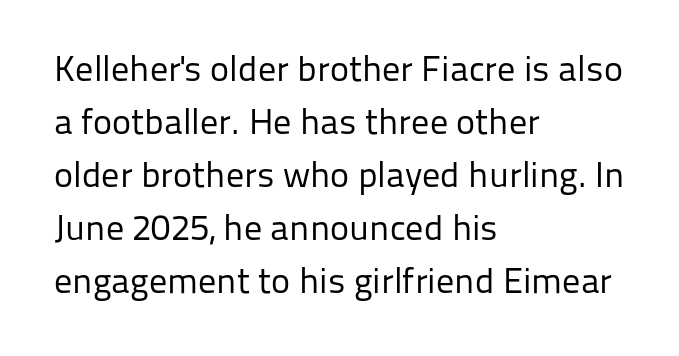
The type sits square on the baseline with zero lean. Casual observation: everything's shoved over to the left. No chunkiness to these letters — they're not bold. This rendering features lettering with no underline. Baseline-to-baseline distance is the conventional proportion of letter height. Default kerning and tracking; the words read as compact shapes.
